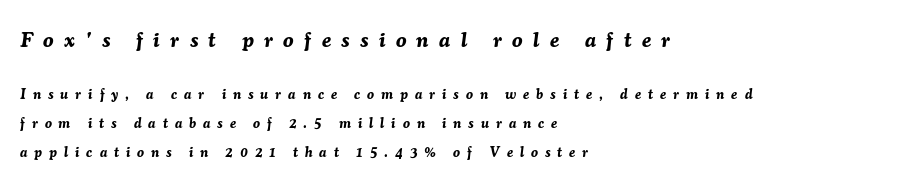
Q: Is the text bold? A: Yes.
Q: Is the text italic (slanted)? A: Yes, it leans right by about 7 degrees.
Q: Is the text underlined? A: No.
Q: How is the paragraph aligned? A: Left-aligned.
Q: Is the spacing between letters normal or unusually wide? A: Unusually wide.
Q: Is the spacing between lines tight, normal or loose? A: Loose.
Q: Which block of text is set in a larger size, the first (top) or the second (bottom)? A: The first (top) one.
